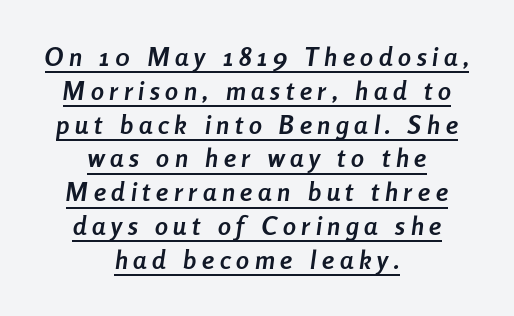
Slanted lettering throughout. Quick note: underline on. The passage is arranged like a title page — every line centered. The passage shown is emphatically bold. Interline gaps are of average width in this sample.
